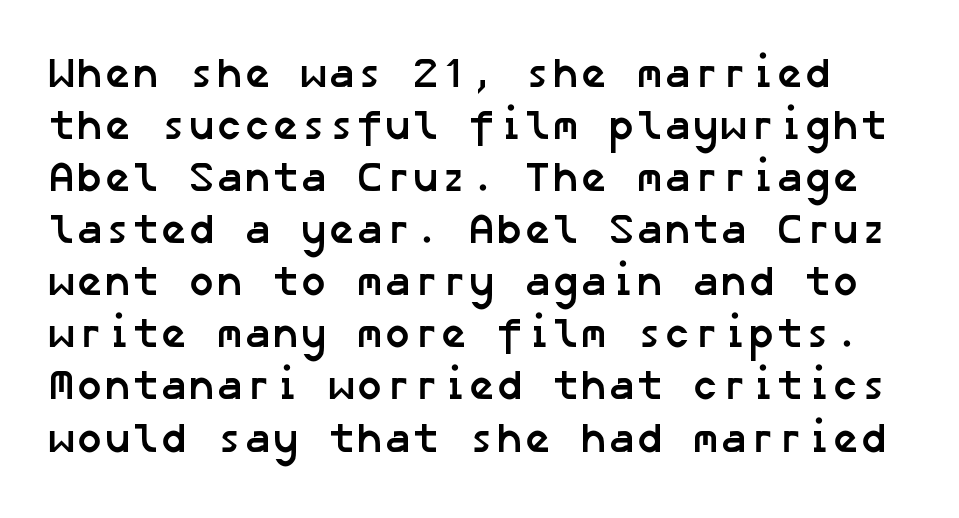
{"serif": "no", "bold": "yes", "weight": "semibold", "width": "normal", "stroke_contrast": "low", "x_height": "medium", "underline": "no", "line_spacing_ratio": 1.24, "letter_spacing": "normal", "letter_spacing_em": 0.0, "glyph_px": 42}
